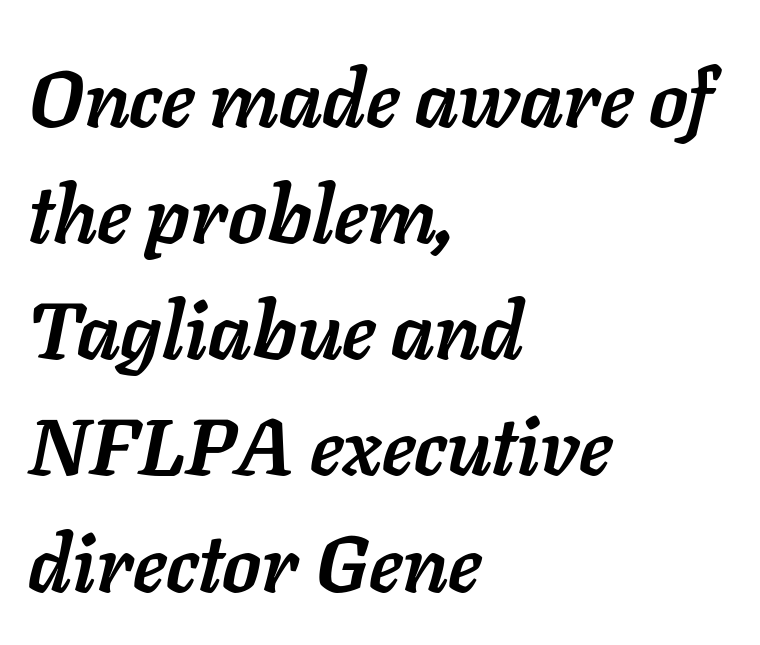
A bare baseline throughout the passage. Is the type bold? Yes — the strokes are clearly thick and heavy. Would a proofreader flag this as italicized? Yes. These lines are set flush left with a ragged right edge. These lines are rendered in a variable-pitch font.
